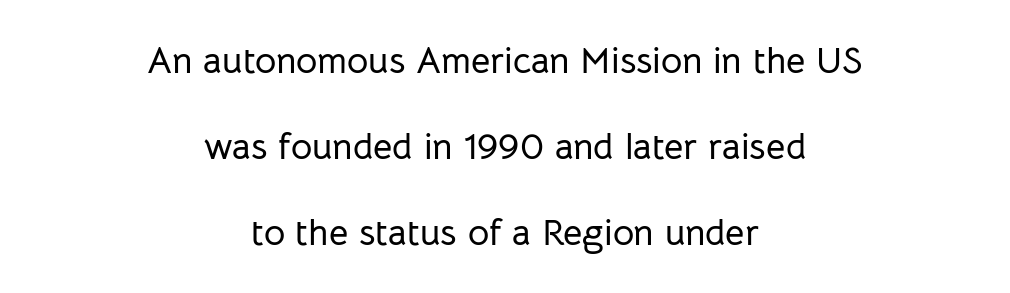
The image shows 37 px sans-serif type, upright; set centered, loose line spacing (2.32x), normal letter spacing, not underlined; low stroke contrast and a medium x-height.
